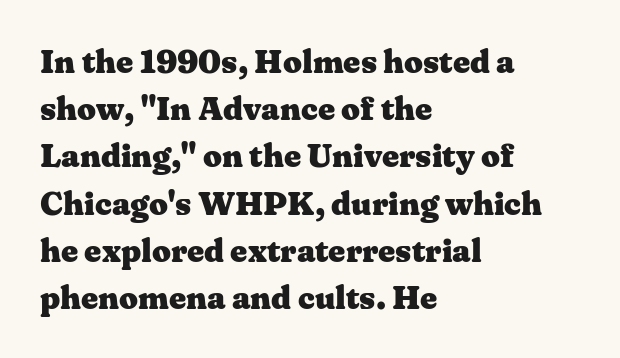
{"serif": "yes", "italic": "no", "bold": "yes", "weight": "heavy", "width": "wide", "stroke_contrast": "medium", "x_height": "medium", "monospaced": "no", "underline": "no", "align": "left", "line_spacing": "normal", "line_spacing_ratio": 1.43, "letter_spacing": "normal", "letter_spacing_em": 0.0, "glyph_px": 33}
